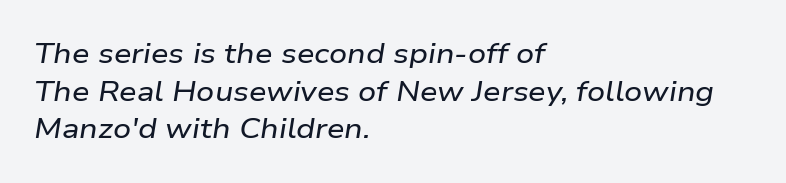
{"italic": "yes", "lean": "right", "slant_degrees": 9, "width": "wide", "stroke_contrast": "low", "x_height": "medium", "monospaced": "no", "underline": "no", "align": "left", "line_spacing": "normal", "line_spacing_ratio": 1.34, "letter_spacing": "normal", "letter_spacing_em": 0.0, "glyph_px": 28}
